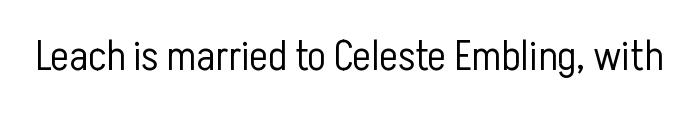
Q: Is the text bold? A: No.
Q: Is the text italic (slanted)? A: No, it is upright.
Q: Is the typeface a serif or a sans-serif typeface? A: Sans-serif.
Q: Is the text underlined? A: No.
Q: Is the spacing between letters normal or unusually wide? A: Normal.
Q: Width (condensed, normal, or wide)? A: Condensed.
Q: Stroke contrast? A: Low.
Q: x-height? A: Medium.
Q: Monospaced? A: No.
